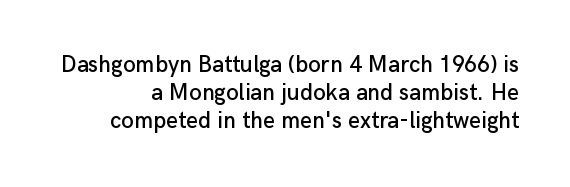
Q: Is the text italic (slanted)? A: No, it is upright.
Q: Is the text underlined? A: No.
Q: Is the spacing between letters normal or unusually wide? A: Normal.
